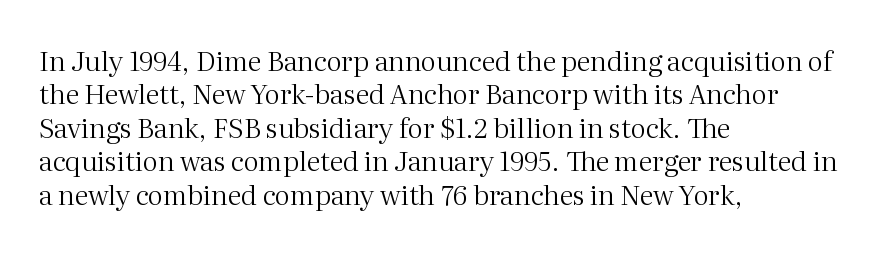
{"italic": "no", "bold": "no", "underline": "no", "align": "left", "line_spacing_ratio": 1.24, "letter_spacing": "normal", "letter_spacing_em": 0.0, "glyph_px": 27}
